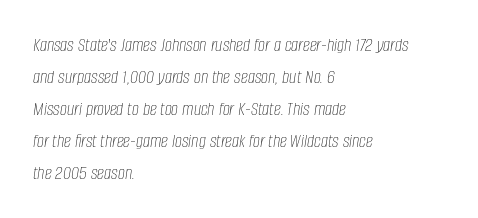
The image shows 20 px text type, italic (leaning right); set left-aligned, normal line spacing (1.6x), normal letter spacing, not underlined.
